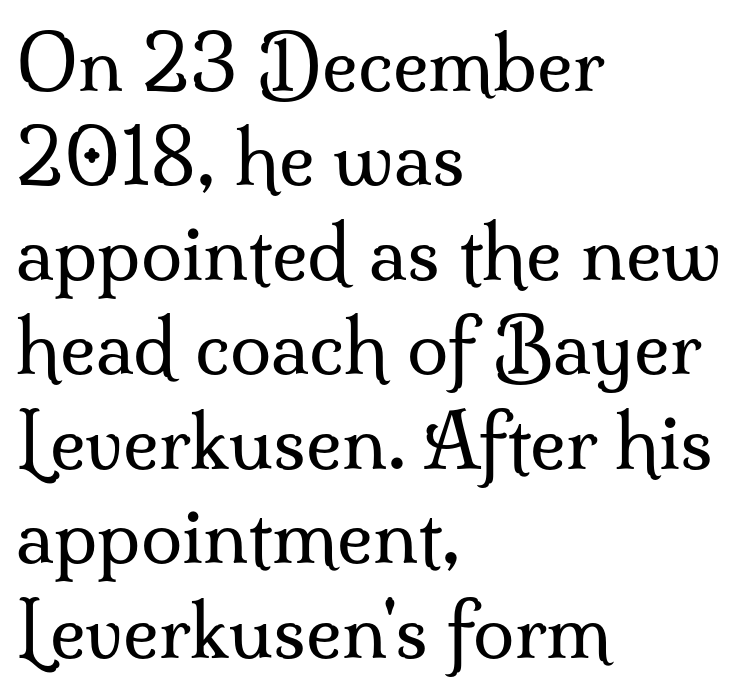
{"serif": "yes", "italic": "no", "bold": "no", "weight": "regular", "width": "normal", "stroke_contrast": "medium", "x_height": "small", "monospaced": "no", "underline": "no", "align": "left", "line_spacing": "normal", "line_spacing_ratio": 1.26, "letter_spacing": "normal", "letter_spacing_em": 0.0, "glyph_px": 75}
